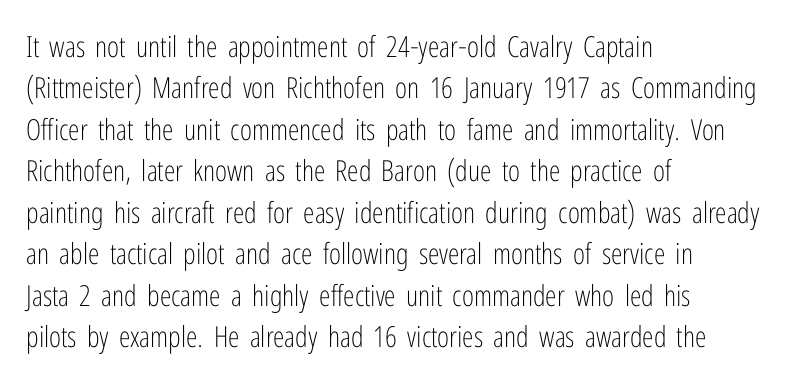
{"serif": "no", "italic": "no", "bold": "no", "weight": "light", "width": "condensed", "stroke_contrast": "low", "x_height": "medium", "monospaced": "no", "underline": "no", "align": "left", "line_spacing": "normal", "line_spacing_ratio": 1.43, "letter_spacing": "normal", "letter_spacing_em": 0.0, "glyph_px": 29}
